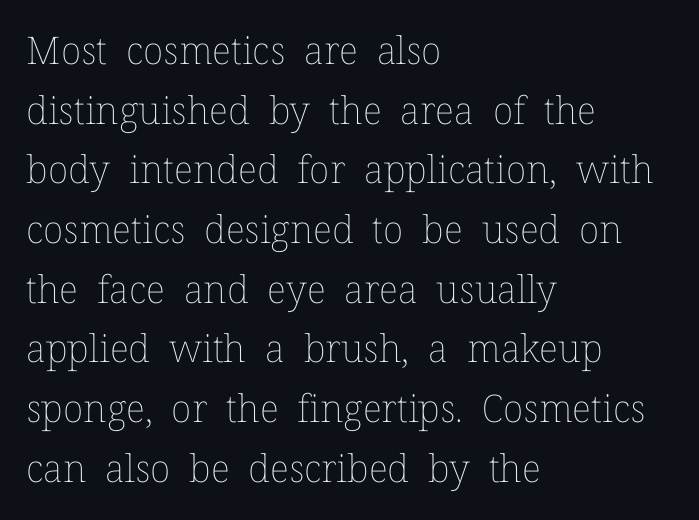
The setting favours the left margin, as ordinary paragraphs usually do. Heft: none added — not bold. No word sits above an underline. Does the leading feel generous? No, just average.
